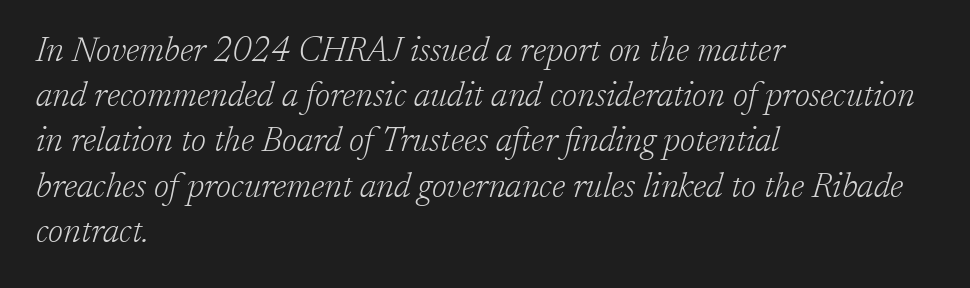
The image shows 34 px light serif type, italic (leaning right); set left-aligned, normal line spacing (1.33x), normal letter spacing, not underlined; low stroke contrast and a medium x-height.
